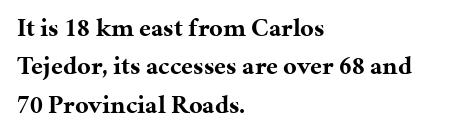
The image shows 26 px bold type, upright; set left-aligned, normal line spacing (1.48x), normal letter spacing, not underlined.
